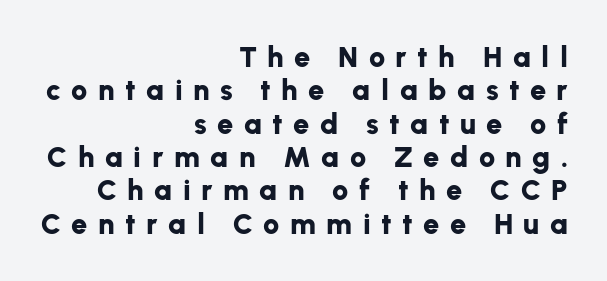
Is there any slant? The stems are plumb. Note: no serifs on the glyphs. The face used here is rendered with a markedly widened letterfit. Clear beneath every line of the passage. Bold? Absolutely — the strokes are thick and heavy. Horizontal bands of white between lines are thin slivers.
